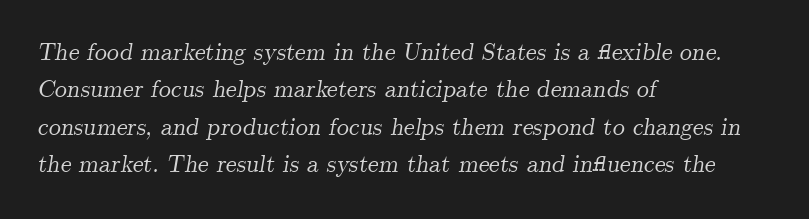
{"italic": "yes", "lean": "right", "slant_degrees": 9, "underline": "no", "align": "left", "line_spacing": "normal", "line_spacing_ratio": 1.56, "letter_spacing": "normal", "letter_spacing_em": 0.0, "glyph_px": 24}
